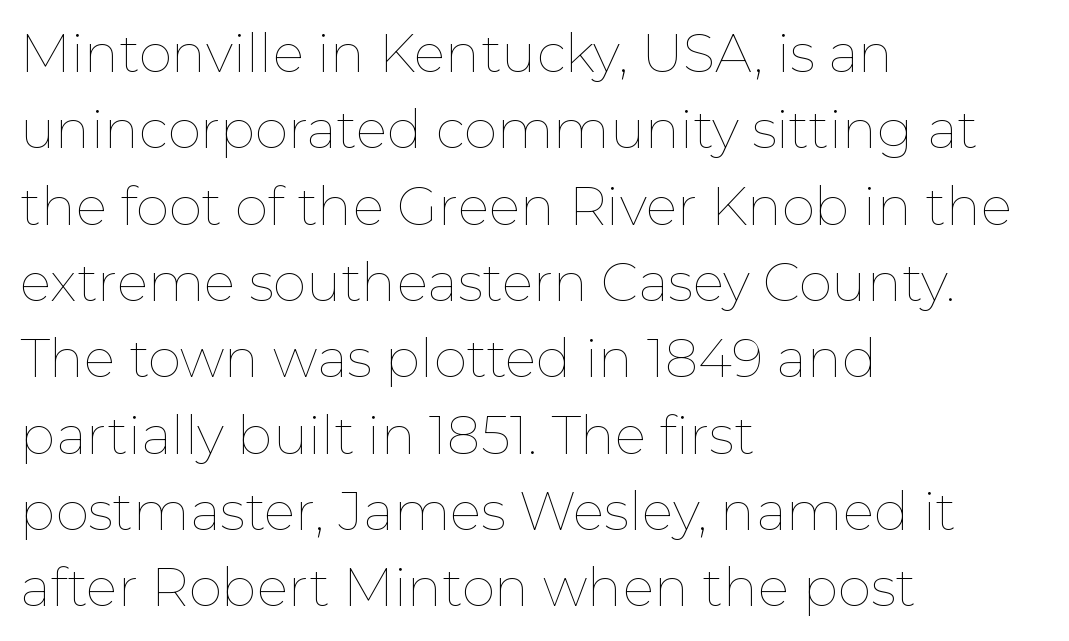
The image shows 53 px thin type, upright; set left-aligned, normal line spacing (1.44x), normal letter spacing, not underlined; low stroke contrast and a medium x-height.
